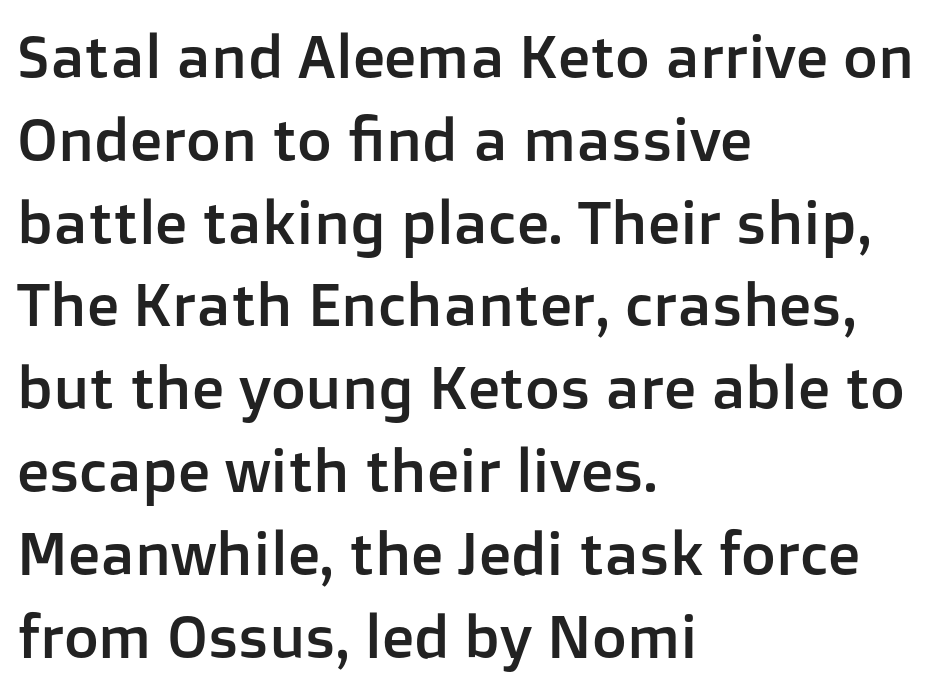
Character widths vary here, with narrow letters taking less room than wide ones. The words here are not underlined. The letters stand straight up with perfectly vertical stems. The rows are spaced the way most documents space them. The compositor pushed each line to the left boundary. There is no visible air inserted between adjacent glyphs.
